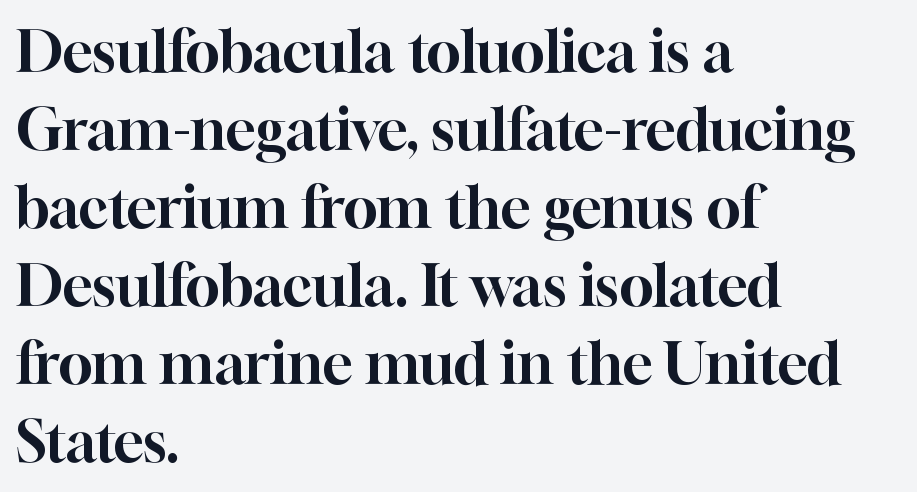
{"serif": "yes", "italic": "no", "width": "normal", "stroke_contrast": "high", "x_height": "medium", "monospaced": "no", "underline": "no", "align": "left", "line_spacing": "normal", "line_spacing_ratio": 1.37, "letter_spacing": "normal", "letter_spacing_em": 0.0, "glyph_px": 57}
